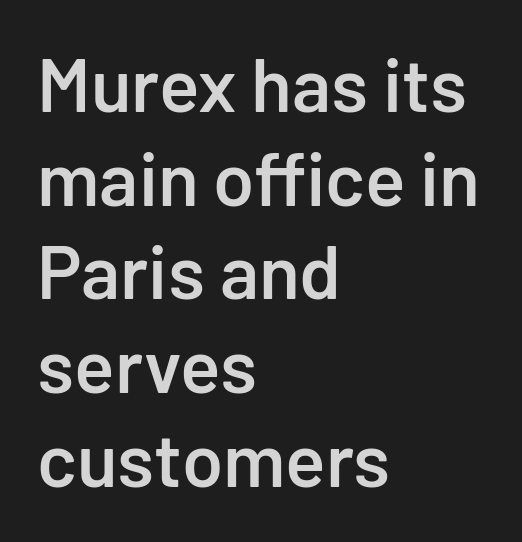
{"serif": "no", "italic": "no", "bold": "semi", "weight": "semibold", "width": "normal", "stroke_contrast": "low", "x_height": "medium", "monospaced": "no", "underline": "no", "align": "left", "line_spacing": "normal", "line_spacing_ratio": 1.25, "letter_spacing": "normal", "letter_spacing_em": 0.0, "glyph_px": 75}
